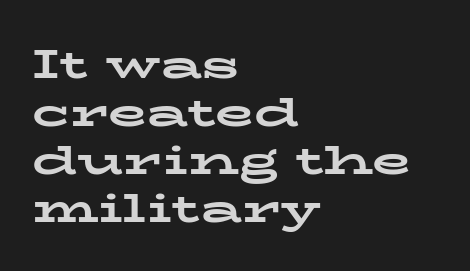
These lines were composed using upright roman letters. Is the block centered? No — it sits flush against the left margin. How heavy is the stroke? Heavy — this is a bold. Decoration check: the copy has no underline.
